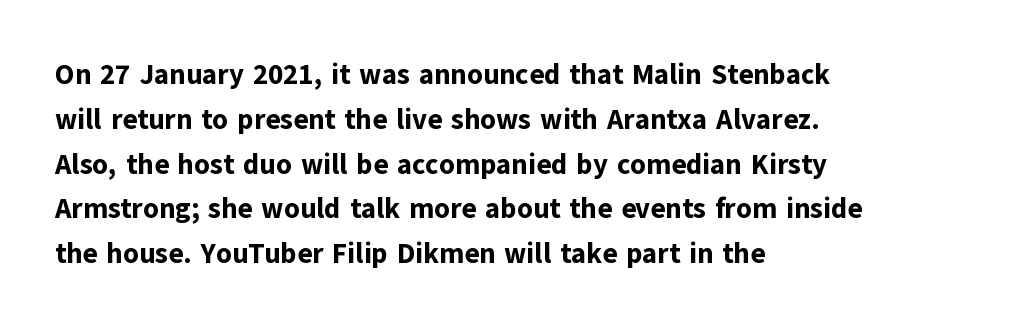
Rule under the text: the space is simply empty. Spacing verdict: proportional, widths tailored to each character. Posture: upright roman. Students, note that the glyphs here touch the page at normal intervals. Notice how the passage keeps a crisp vertical edge on the left only. Observe the absence of serifs on each vertical stroke in this sample.
